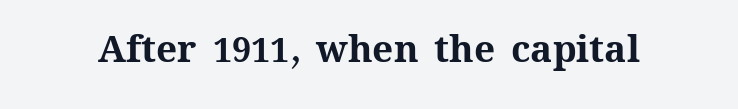
The image shows 37 px bold type, upright; set normal letter spacing, not underlined; medium stroke contrast and a medium x-height.
